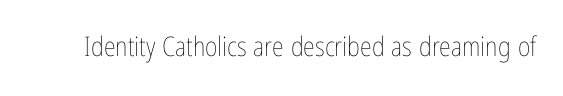
{"italic": "no", "bold": "no", "underline": "no", "letter_spacing": "normal", "letter_spacing_em": 0.0, "glyph_px": 27}
